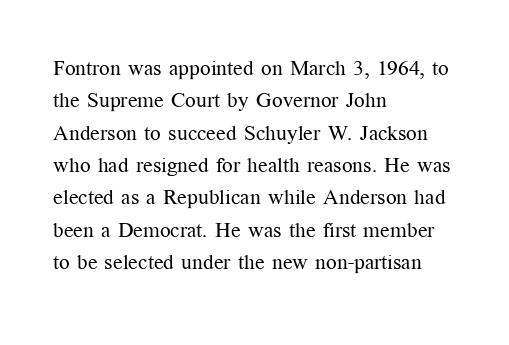
{"italic": "no", "bold": "no", "underline": "no", "align": "left", "line_spacing": "normal", "line_spacing_ratio": 1.54, "letter_spacing": "normal", "letter_spacing_em": 0.0, "glyph_px": 21}
